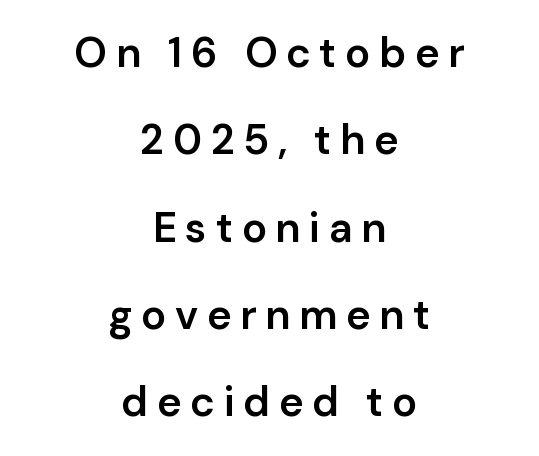
Q: Is the text bold? A: Semi-bold.
Q: Is the text italic (slanted)? A: No, it is upright.
Q: Is the typeface a serif or a sans-serif typeface? A: Sans-serif.
Q: Is the text underlined? A: No.
Q: How is the paragraph aligned? A: Centered.
Q: Is the spacing between letters normal or unusually wide? A: Unusually wide.
Q: Is the spacing between lines tight, normal or loose? A: Loose.
Q: Width (condensed, normal, or wide)? A: Normal.
Q: Stroke contrast? A: Low.
Q: x-height? A: Medium.
Q: Monospaced? A: No.
